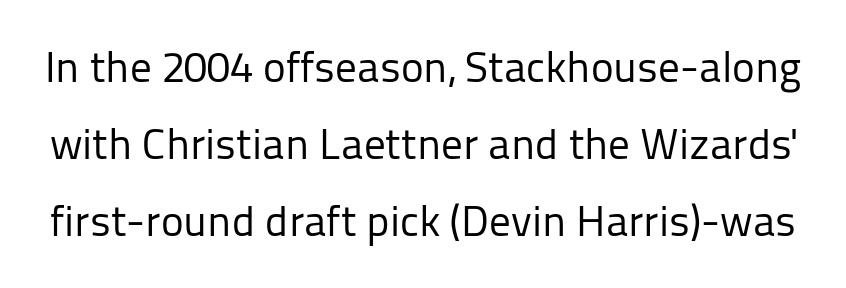
The image shows 43 px regular-weight sans-serif type, upright; set line spacing 1.79x, normal letter spacing, not underlined; low stroke contrast and a medium x-height.
